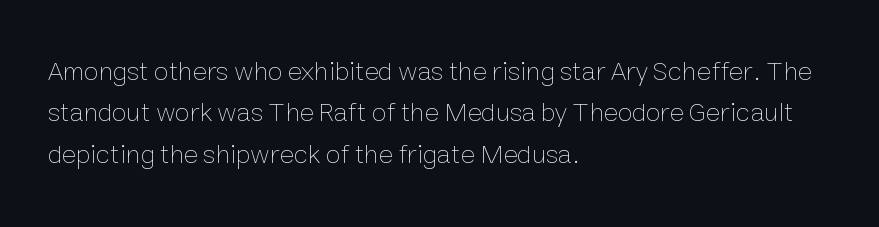
{"italic": "no", "bold": "no", "underline": "no", "align": "left", "line_spacing": "normal", "line_spacing_ratio": 1.53, "letter_spacing": "normal", "letter_spacing_em": 0.0, "glyph_px": 27}
